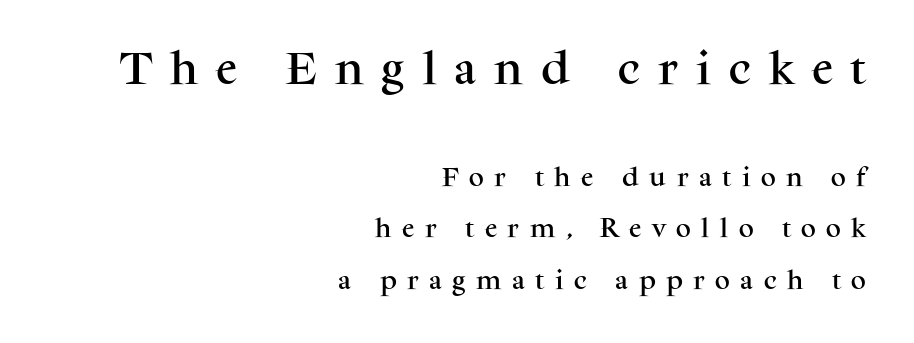
The image shows 36 px serif type, upright; set right-aligned, loose line spacing (2.45x), unusually wide letter spacing (+0.5 em), not underlined; the first (top) block is 1.71x larger; medium stroke contrast and a medium x-height.
